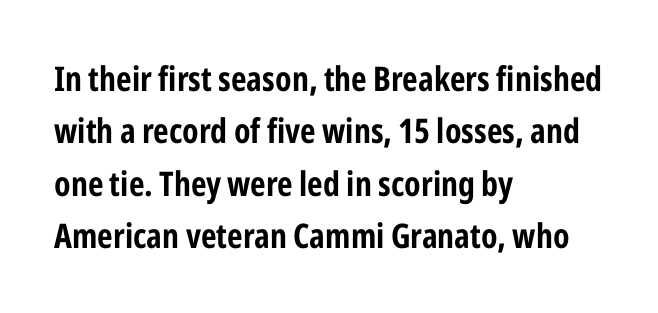
{"serif": "no", "italic": "no", "width": "condensed", "stroke_contrast": "low", "x_height": "medium", "monospaced": "no", "underline": "no", "align": "left", "line_spacing": "normal", "line_spacing_ratio": 1.54, "letter_spacing": "normal", "letter_spacing_em": 0.0, "glyph_px": 34}
